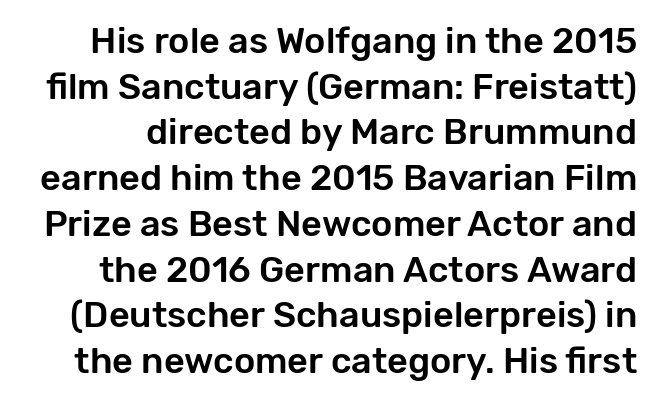
The image shows 36 px sans-serif type, upright; set normal line spacing (1.27x), normal letter spacing, not underlined; low stroke contrast and a medium x-height.
